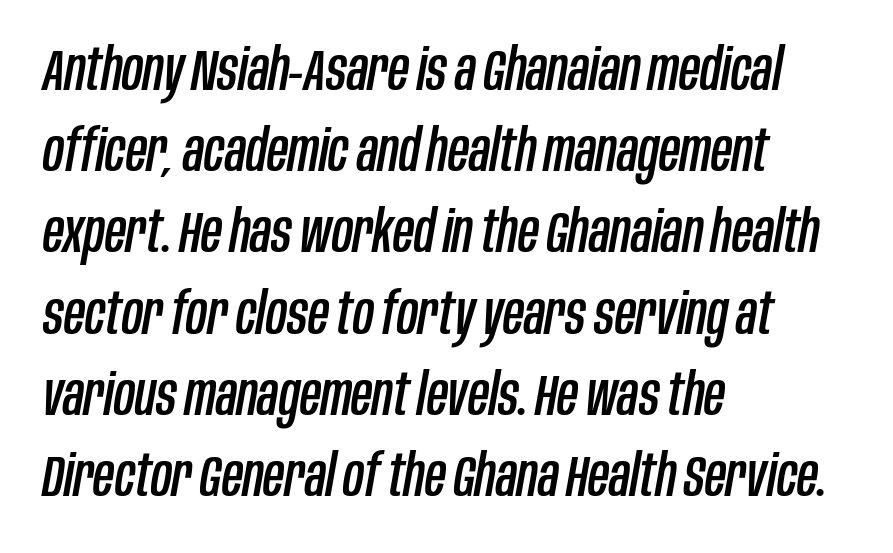
The image shows 58 px condensed type, italic (leaning right); set left-aligned, normal line spacing (1.4x), normal letter spacing, not underlined; low stroke contrast and a large x-height.
